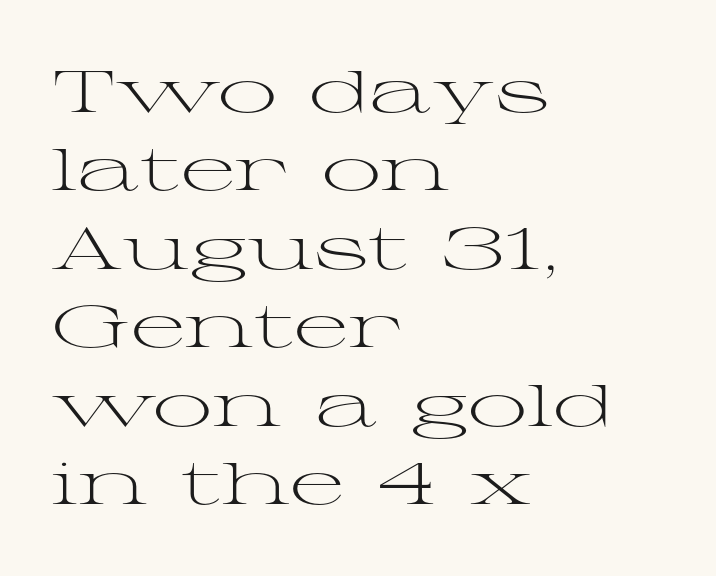
Q: Is the text bold? A: No.
Q: Is the text italic (slanted)? A: No, it is upright.
Q: Is the typeface a serif or a sans-serif typeface? A: Serif.
Q: Is the text underlined? A: No.
Q: How is the paragraph aligned? A: Left-aligned.
Q: Is the spacing between letters normal or unusually wide? A: Normal.
Q: Is the spacing between lines tight, normal or loose? A: Normal.
Q: Width (condensed, normal, or wide)? A: Wide.
Q: Stroke contrast? A: Medium.
Q: x-height? A: Medium.
Q: Monospaced? A: No.
